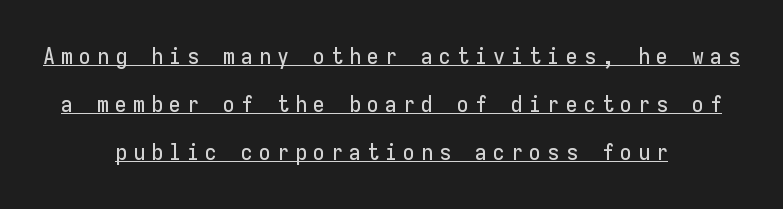
Does the leading feel generous? Absolutely, it's lavish. Every row of glyphs is offset so its center matches the block's center. A roman cut, with each character standing at attention. Substantial extra tracking has been applied to these lines. The rendering uses the underline text-decoration.
